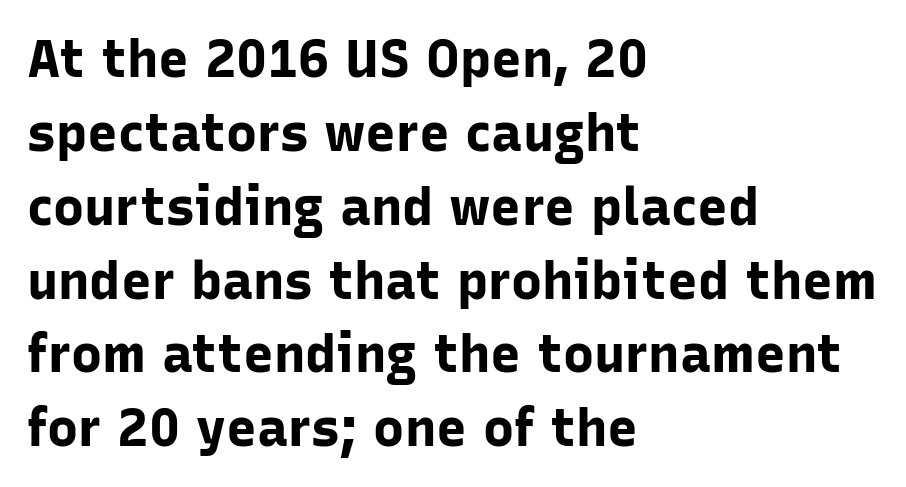
The image shows 52 px bold sans-serif type, upright; set left-aligned, normal line spacing (1.42x), normal letter spacing, not underlined; low stroke contrast and a medium x-height.
